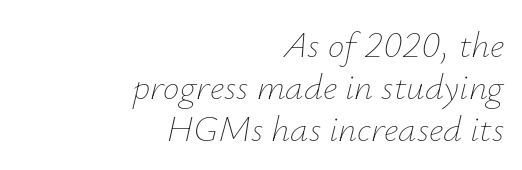
Q: Is the text bold? A: No.
Q: Is the text italic (slanted)? A: Yes, it leans right by about 12 degrees.
Q: Is the text underlined? A: No.
Q: How is the paragraph aligned? A: Right-aligned.
Q: Is the spacing between letters normal or unusually wide? A: Normal.
Q: Is the spacing between lines tight, normal or loose? A: Tight.
Q: Width (condensed, normal, or wide)? A: Normal.
Q: Stroke contrast? A: Low.
Q: x-height? A: Small.
Q: Monospaced? A: No.
